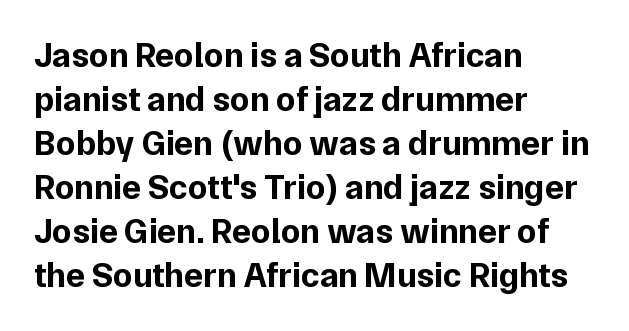
Q: Is the text bold? A: Yes.
Q: Is the text italic (slanted)? A: No, it is upright.
Q: Is the typeface a serif or a sans-serif typeface? A: Sans-serif.
Q: Is the text underlined? A: No.
Q: How is the paragraph aligned? A: Left-aligned.
Q: Is the spacing between letters normal or unusually wide? A: Normal.
Q: Is the spacing between lines tight, normal or loose? A: Normal.
Q: Width (condensed, normal, or wide)? A: Normal.
Q: Stroke contrast? A: Low.
Q: x-height? A: Medium.
Q: Monospaced? A: No.
